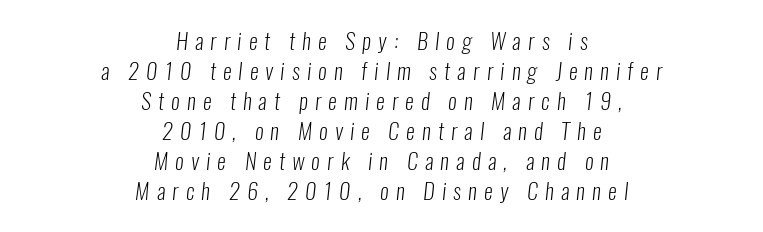
{"bold": "no", "underline": "no", "align": "center", "line_spacing": "normal", "line_spacing_ratio": 1.36, "letter_spacing": "wide", "letter_spacing_em": 0.33, "glyph_px": 22}
